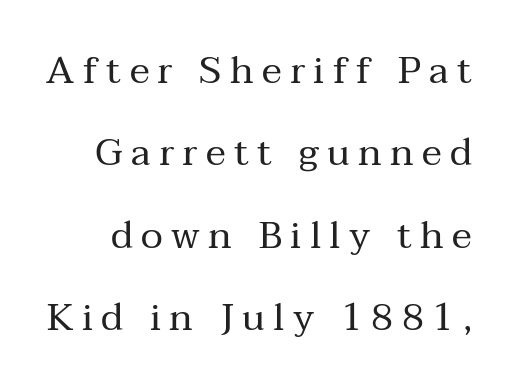
A typesetter would call this proportional, since set widths differ per character. This reads as an unemphasized weight, regular at the heaviest. Classification — serif. The font's upright variant was chosen for this text.
